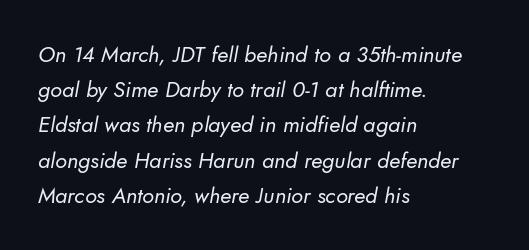
The passage is arranged the way most books set body copy — flush left. Stroke thickness stays within the range of a standard reading face or lighter. Tracking here is standard; glyphs follow each other at the usual distance. Reading down the column, the eye jumps a familiar distance to each next line. The strip under each line holds only bare page.
